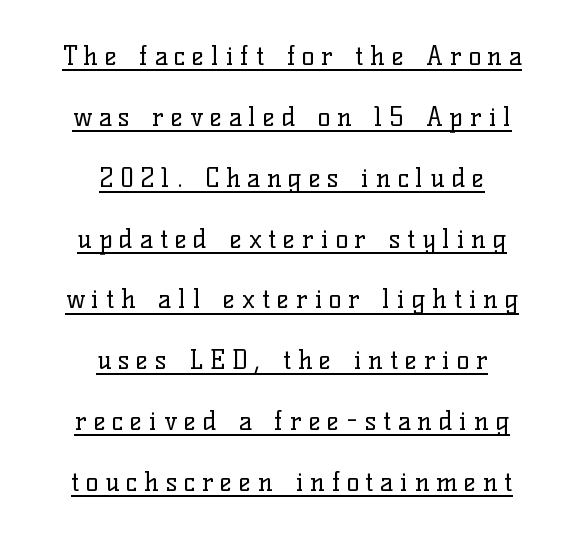
The image shows 26 px text type, upright; set centered, loose line spacing (2.34x), unusually wide letter spacing (+0.26 em), underlined.
